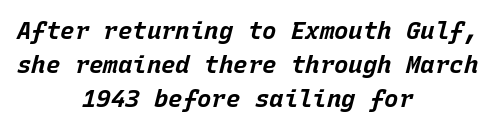
Q: Is the text bold? A: Yes.
Q: Is the text italic (slanted)? A: Yes, it leans right by about 15 degrees.
Q: Is the text underlined? A: No.
Q: How is the paragraph aligned? A: Centered.
Q: Is the spacing between letters normal or unusually wide? A: Normal.
Q: Is the spacing between lines tight, normal or loose? A: Normal.
